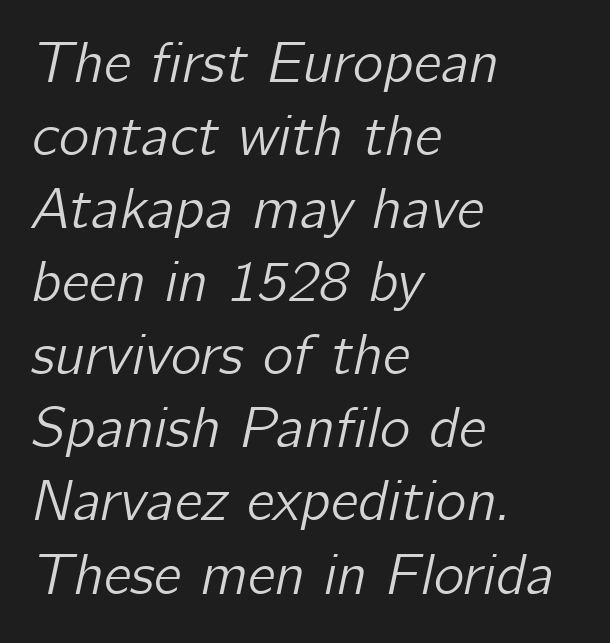
{"italic": "yes", "lean": "right", "slant_degrees": 12, "width": "normal", "stroke_contrast": "low", "x_height": "medium", "monospaced": "no", "underline": "no", "align": "left", "line_spacing": "normal", "line_spacing_ratio": 1.26, "letter_spacing": "normal", "letter_spacing_em": 0.0, "glyph_px": 58}
